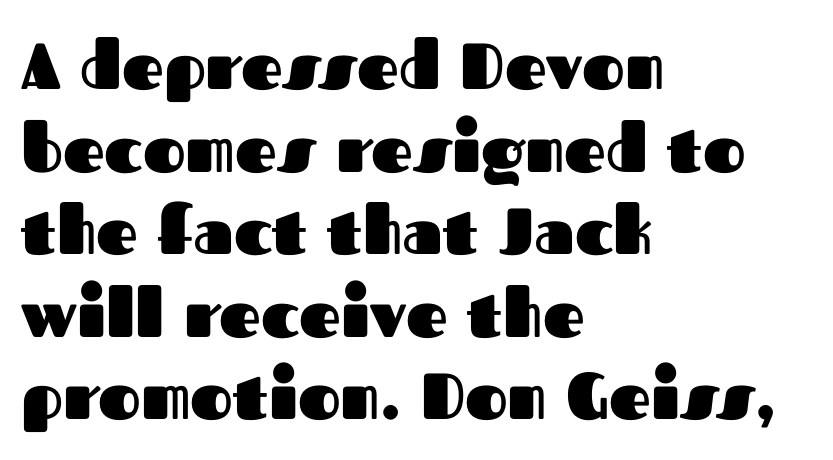
A typesetter would call this proportional, since set widths differ per character. Line beginnings align vertically; line endings do not. The letters stand straight up with perfectly vertical stems. Students, this is bold: see how much ink each stroke carries. Look at the bottom of the vertical strokes: they stop flat, with no serifs.
